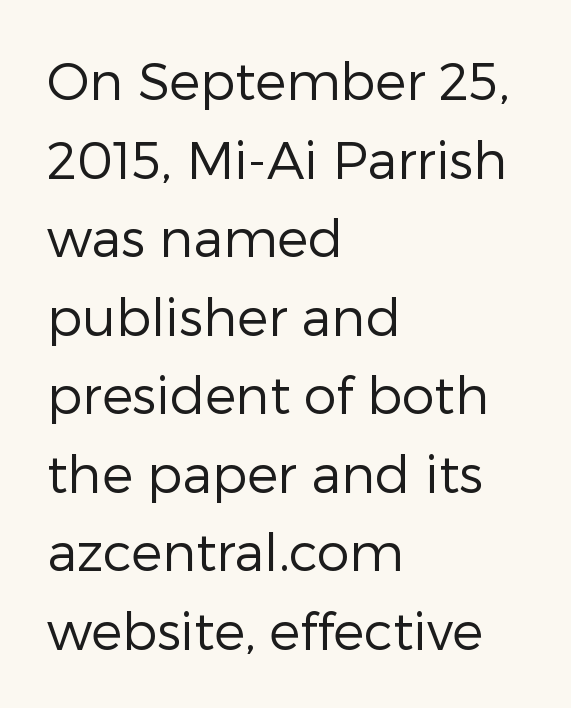
{"serif": "no", "italic": "no", "bold": "no", "weight": "regular", "width": "normal", "stroke_contrast": "low", "x_height": "medium", "monospaced": "no", "underline": "no", "align": "left", "line_spacing": "normal", "line_spacing_ratio": 1.51, "letter_spacing": "normal", "letter_spacing_em": 0.0, "glyph_px": 52}
